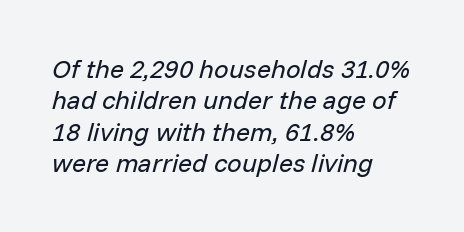
Q: Is the text bold? A: No.
Q: Is the text italic (slanted)? A: Yes, it leans right by about 14 degrees.
Q: Is the text underlined? A: No.
Q: How is the paragraph aligned? A: Left-aligned.
Q: Is the spacing between letters normal or unusually wide? A: Normal.
